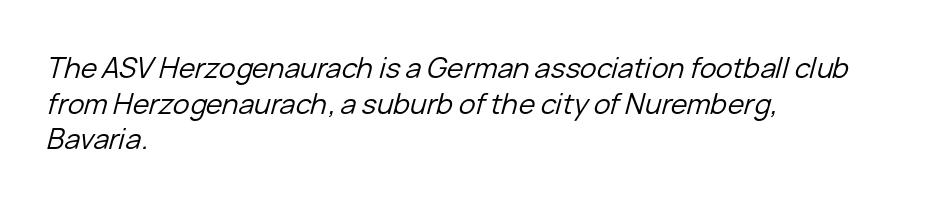
The letters look calm and open, with moderate or lighter stems. The space beneath each line is pristine and unruled. The leading is moderate, giving the passage an even texture. The rendering applies a slant to the glyphs. These lines stack with their left ends in a neat column.
